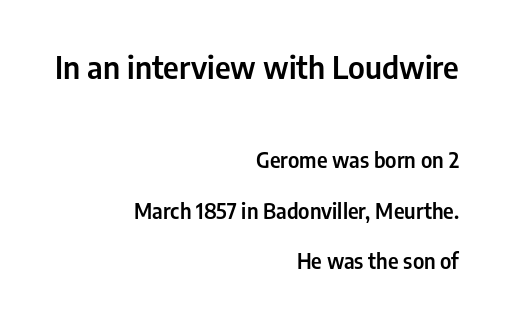
Clear beneath every line of the passage. The composition opens big and finishes small. When letters stand straight like this, we call the style roman or upright. This sample has the flowing, uneven cadence of proportional lettering.
